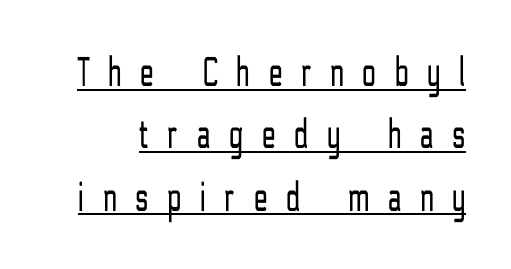
{"serif": "no", "italic": "no", "bold": "no", "weight": "light", "width": "condensed", "stroke_contrast": "low", "x_height": "medium", "monospaced": "no", "underline": "yes", "line_spacing": "normal", "line_spacing_ratio": 1.45, "letter_spacing": "wide", "letter_spacing_em": 0.45, "glyph_px": 43}
